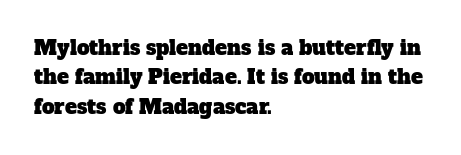
{"underline": "no", "align": "left", "line_spacing": "normal", "line_spacing_ratio": 1.47, "letter_spacing": "normal", "letter_spacing_em": 0.0, "glyph_px": 20}
